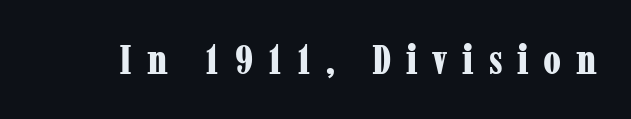
Q: Is the text bold? A: Yes.
Q: Is the text italic (slanted)? A: No, it is upright.
Q: Is the typeface a serif or a sans-serif typeface? A: Serif.
Q: Is the text underlined? A: No.
Q: Is the spacing between letters normal or unusually wide? A: Unusually wide.
Q: Width (condensed, normal, or wide)? A: Condensed.
Q: Stroke contrast? A: Low.
Q: x-height? A: Medium.
Q: Monospaced? A: No.
